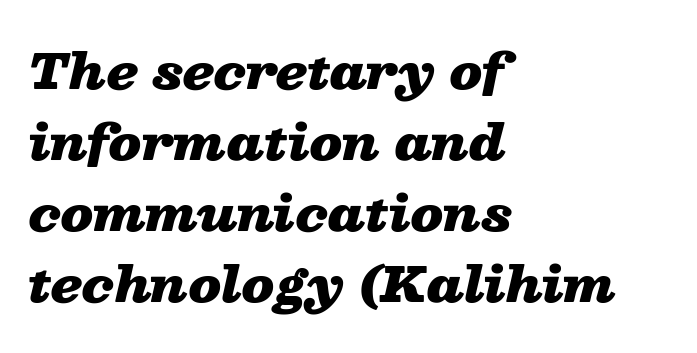
Q: Is the text bold? A: Yes.
Q: Is the text italic (slanted)? A: Yes, it leans right by about 13 degrees.
Q: Is the text underlined? A: No.
Q: How is the paragraph aligned? A: Left-aligned.
Q: Is the spacing between letters normal or unusually wide? A: Normal.
Q: Is the spacing between lines tight, normal or loose? A: Normal.
Q: Width (condensed, normal, or wide)? A: Wide.
Q: Stroke contrast? A: Low.
Q: x-height? A: Medium.
Q: Monospaced? A: No.
